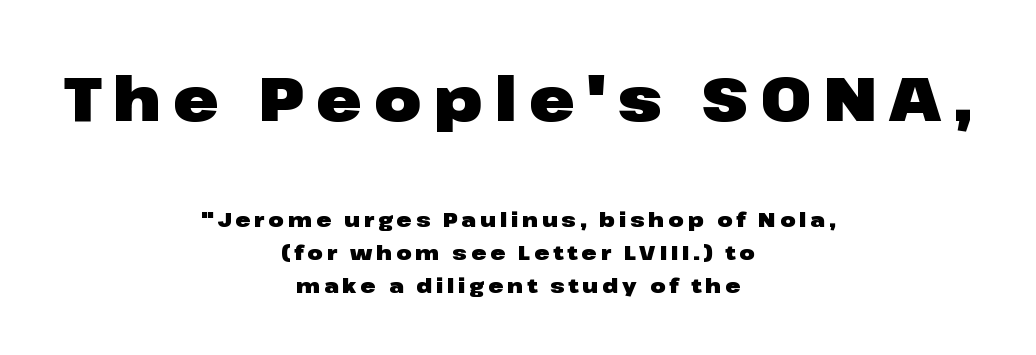
The image shows 61 px heavy, wide sans-serif type, upright; set centered, normal line spacing (1.66x), unusually wide letter spacing (+0.2 em), not underlined; the first (top) block is 3.05x larger; low stroke contrast and a medium x-height.
